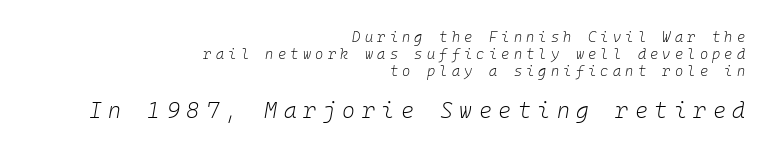
Q: Is the text bold? A: No.
Q: Is the text italic (slanted)? A: Yes, it leans right by about 10 degrees.
Q: Is the text underlined? A: No.
Q: How is the paragraph aligned? A: Right-aligned.
Q: Is the spacing between letters normal or unusually wide? A: Unusually wide.
Q: Which block of text is set in a larger size, the first (top) or the second (bottom)? A: The second (bottom) one.
